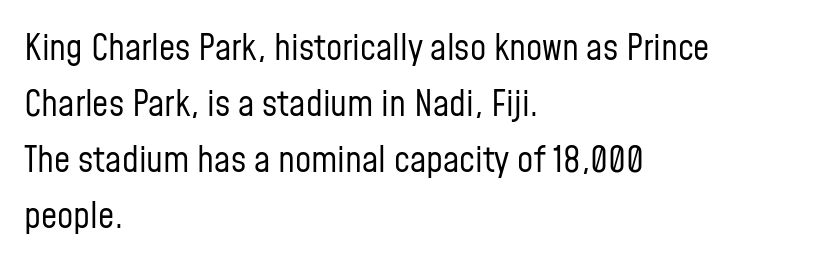
Note the varied advance widths — an 'i' is clearly narrower than an 'm'. These lines stack with their left ends in a neat column. Does extra space separate the letters? No, they use regular spacing. To sum up the face: it is a sans, with no serifs.
